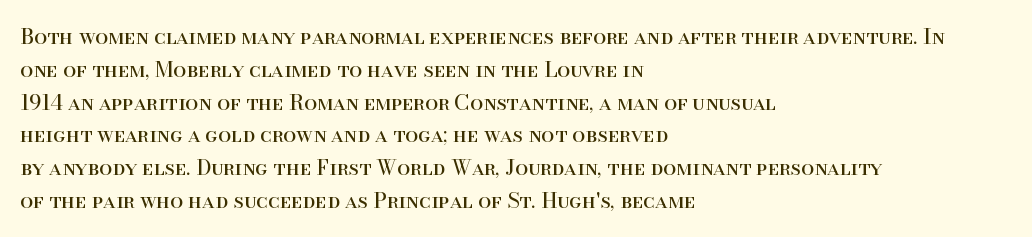
Q: Is the text bold? A: No.
Q: Is the text italic (slanted)? A: No, it is upright.
Q: Is the text underlined? A: No.
Q: How is the paragraph aligned? A: Left-aligned.
Q: Is the spacing between letters normal or unusually wide? A: Normal.
Q: Is the spacing between lines tight, normal or loose? A: Normal.
